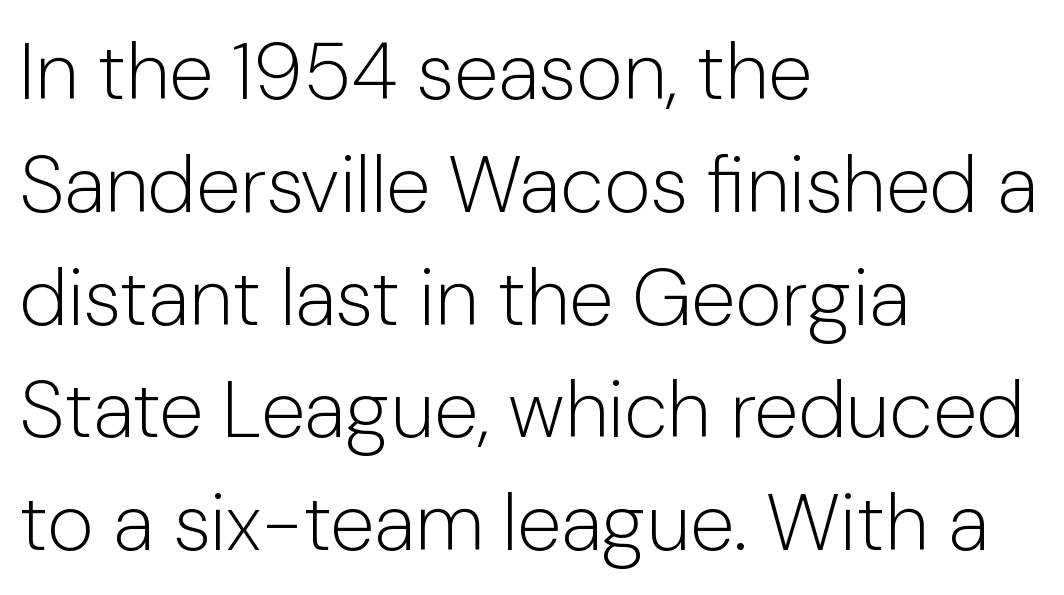
{"serif": "no", "italic": "no", "bold": "no", "weight": "light", "width": "normal", "stroke_contrast": "low", "x_height": "medium", "monospaced": "no", "underline": "no", "align": "left", "line_spacing": "normal", "line_spacing_ratio": 1.41, "letter_spacing": "normal", "letter_spacing_em": 0.0, "glyph_px": 80}
